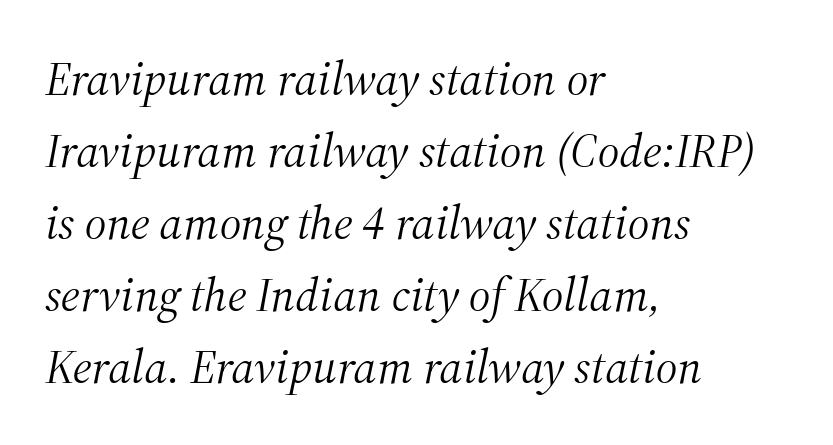
{"serif": "yes", "italic": "yes", "lean": "right", "slant_degrees": 12, "bold": "no", "weight": "light", "width": "normal", "stroke_contrast": "medium", "x_height": "medium", "monospaced": "no", "underline": "no", "align": "left", "line_spacing": "normal", "line_spacing_ratio": 1.5, "letter_spacing": "normal", "letter_spacing_em": 0.0, "glyph_px": 48}
